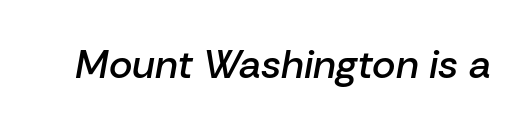
{"italic": "yes", "lean": "right", "slant_degrees": 10, "bold": "semi", "weight": "semibold", "width": "normal", "stroke_contrast": "low", "x_height": "medium", "monospaced": "no", "underline": "no", "letter_spacing": "normal", "letter_spacing_em": 0.0, "glyph_px": 40}
